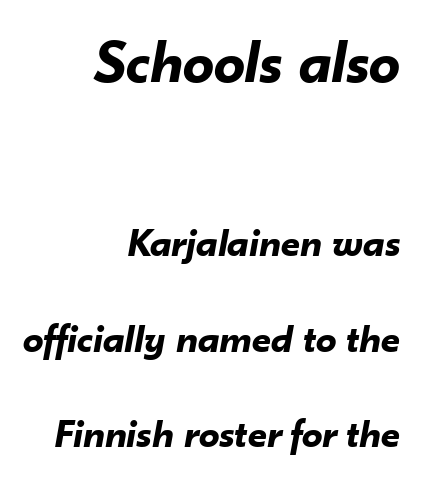
Q: Is the text bold? A: Yes.
Q: Is the text italic (slanted)? A: Yes, it leans right by about 10 degrees.
Q: Is the text underlined? A: No.
Q: How is the paragraph aligned? A: Right-aligned.
Q: Is the spacing between letters normal or unusually wide? A: Normal.
Q: Is the spacing between lines tight, normal or loose? A: Loose.
Q: Which block of text is set in a larger size, the first (top) or the second (bottom)? A: The first (top) one.
Q: Width (condensed, normal, or wide)? A: Normal.
Q: Stroke contrast? A: Low.
Q: x-height? A: Small.
Q: Monospaced? A: No.
